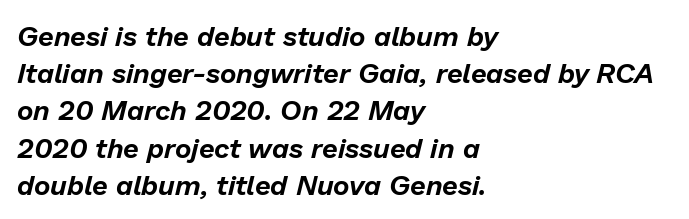
Q: Is the text italic (slanted)? A: Yes, it leans right by about 13 degrees.
Q: Is the text underlined? A: No.
Q: How is the paragraph aligned? A: Left-aligned.
Q: Is the spacing between letters normal or unusually wide? A: Normal.
Q: Is the spacing between lines tight, normal or loose? A: Normal.
Q: Width (condensed, normal, or wide)? A: Normal.
Q: Stroke contrast? A: Low.
Q: x-height? A: Medium.
Q: Monospaced? A: No.
